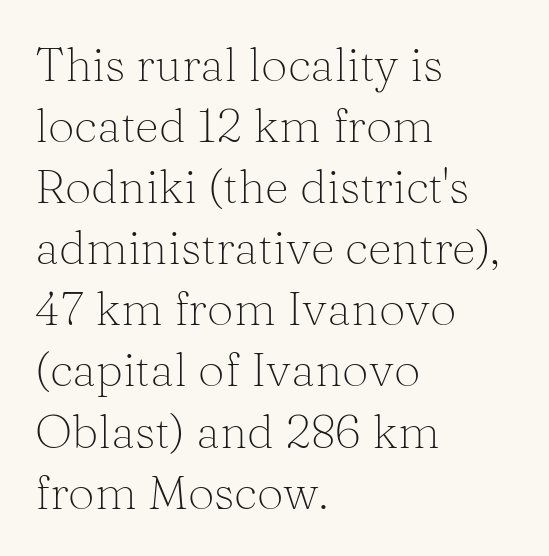
Q: Is the text bold? A: No.
Q: Is the text italic (slanted)? A: No, it is upright.
Q: Is the typeface a serif or a sans-serif typeface? A: Serif.
Q: Is the text underlined? A: No.
Q: How is the paragraph aligned? A: Left-aligned.
Q: Is the spacing between letters normal or unusually wide? A: Normal.
Q: Is the spacing between lines tight, normal or loose? A: Normal.
Q: Width (condensed, normal, or wide)? A: Normal.
Q: Stroke contrast? A: Medium.
Q: x-height? A: Medium.
Q: Monospaced? A: No.
